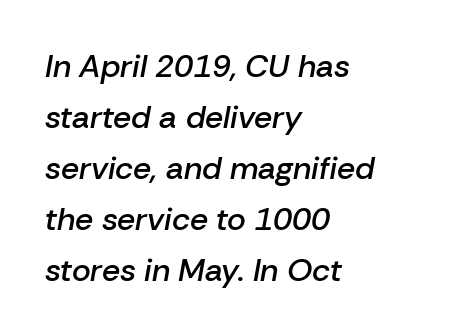
{"italic": "yes", "lean": "right", "slant_degrees": 10, "bold": "semi", "weight": "semibold", "width": "normal", "stroke_contrast": "low", "x_height": "medium", "monospaced": "no", "underline": "no", "align": "left", "line_spacing": "normal", "line_spacing_ratio": 1.59, "letter_spacing": "normal", "letter_spacing_em": 0.0, "glyph_px": 32}
